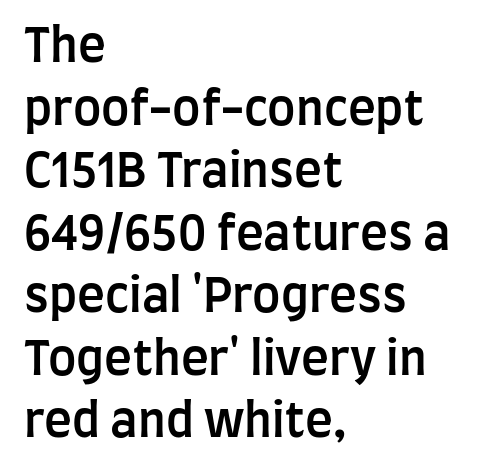
{"serif": "no", "italic": "no", "bold": "semi", "weight": "semibold", "width": "condensed", "stroke_contrast": "low", "x_height": "large", "monospaced": "no", "underline": "no", "align": "left", "line_spacing": "normal", "line_spacing_ratio": 1.33, "letter_spacing": "normal", "letter_spacing_em": 0.0, "glyph_px": 47}
